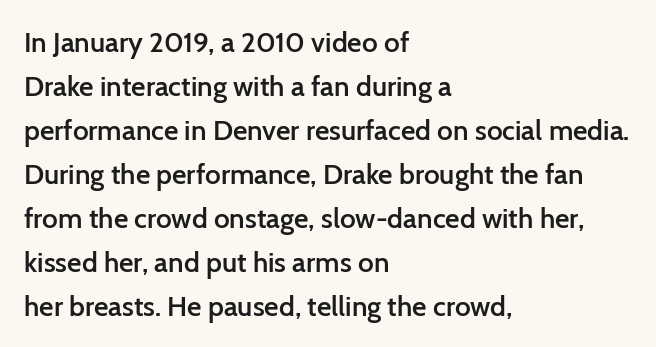
{"serif": "no", "italic": "no", "bold": "semi", "weight": "semibold", "width": "normal", "stroke_contrast": "low", "x_height": "medium", "monospaced": "no", "underline": "no", "align": "left", "line_spacing": "normal", "line_spacing_ratio": 1.57, "letter_spacing": "normal", "letter_spacing_em": 0.0, "glyph_px": 28}
